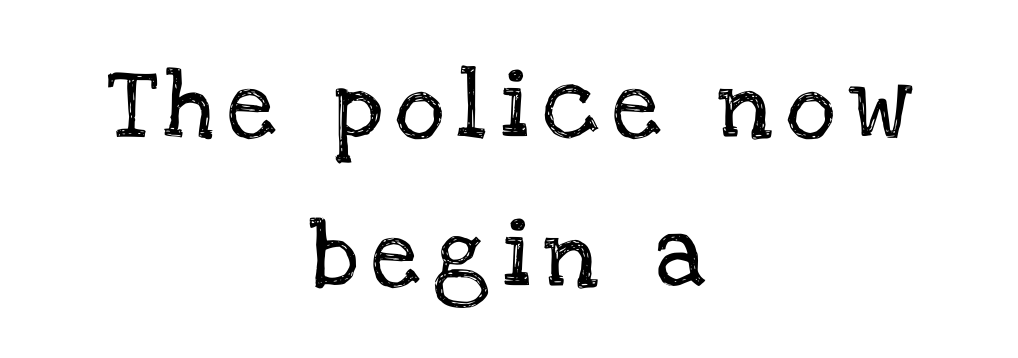
Typographically, this falls in the serif category. Italic? Not at all — the glyphs are vertical. Glance below the letters and you will spot only blank space. How would I describe the line gaps? Wide and relaxed. Typeset on center — no edge is straight. How are the letters spaced? Widely, with obvious added tracking.
